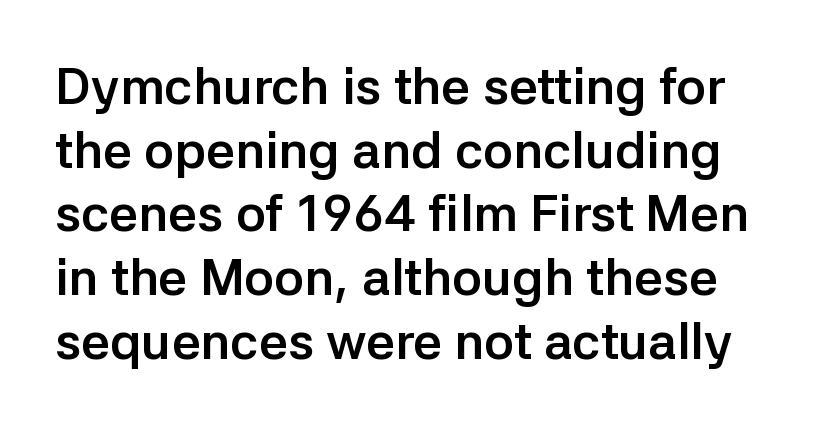
{"serif": "no", "italic": "no", "bold": "yes", "weight": "semibold", "width": "normal", "stroke_contrast": "low", "x_height": "medium", "monospaced": "no", "underline": "no", "line_spacing": "normal", "line_spacing_ratio": 1.25, "letter_spacing": "normal", "letter_spacing_em": 0.0, "glyph_px": 51}
